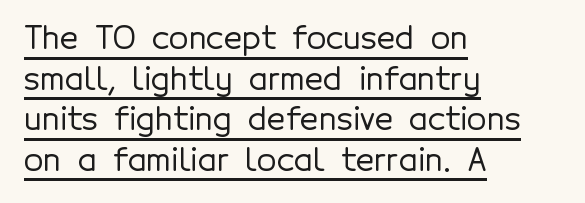
{"serif": "no", "italic": "no", "width": "normal", "x_height": "medium", "monospaced": "no", "underline": "yes", "align": "left", "line_spacing": "normal", "line_spacing_ratio": 1.27, "letter_spacing": "normal", "letter_spacing_em": 0.0, "glyph_px": 32}
